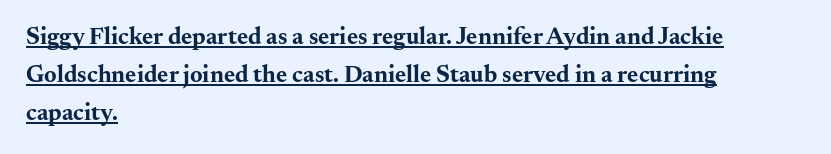
The lettering is marked with a stroke running underneath it. Posture: vertical. The rag falls on the right side of this text block. Tracking here is standard; glyphs follow each other at the usual distance. In terms of weight, the rendering is a true, heavy bold.
